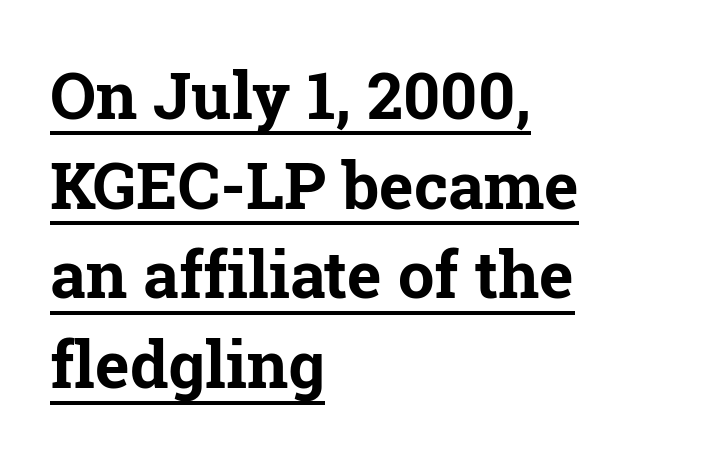
Q: Is the text bold? A: Yes.
Q: Is the text italic (slanted)? A: No, it is upright.
Q: Is the typeface a serif or a sans-serif typeface? A: Serif.
Q: Is the text underlined? A: Yes.
Q: How is the paragraph aligned? A: Left-aligned.
Q: Is the spacing between letters normal or unusually wide? A: Normal.
Q: Is the spacing between lines tight, normal or loose? A: Normal.
Q: Width (condensed, normal, or wide)? A: Normal.
Q: Stroke contrast? A: Low.
Q: x-height? A: Medium.
Q: Monospaced? A: No.
